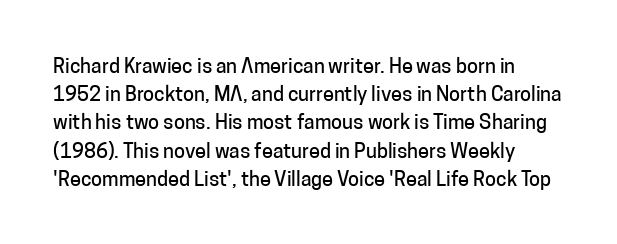
Does extra space separate the letters? No, they use regular spacing. Anything drawn beneath the words? Only blank space. Compared with typical paragraphs, the rows here are spaced about the same. The lettering stays uniformly vertical, giving the passage a roman look.
